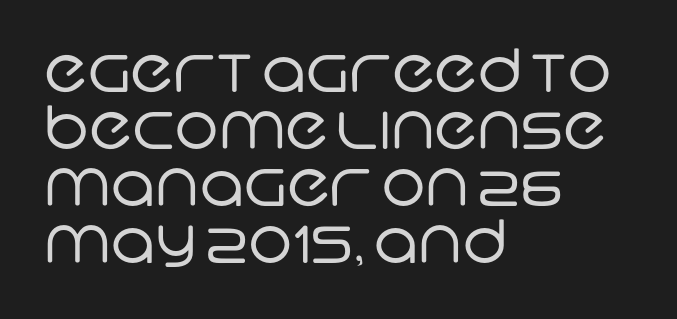
Q: Is the text bold? A: No.
Q: Is the typeface a serif or a sans-serif typeface? A: Sans-serif.
Q: Is the text underlined? A: No.
Q: How is the paragraph aligned? A: Left-aligned.
Q: Is the spacing between letters normal or unusually wide? A: Normal.
Q: Is the spacing between lines tight, normal or loose? A: Tight.
Q: Width (condensed, normal, or wide)? A: Normal.
Q: Stroke contrast? A: Low.
Q: x-height? A: Large.
Q: Monospaced? A: No.
